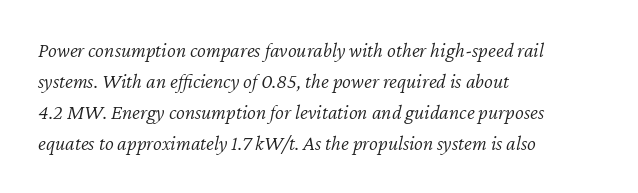
Regarding leading, the lines here are spaced in the standard way. Summary of weight: not heavy and not bold. Layout note: lines flush left. Posture: slanted. The passage shown is not underscored anywhere. The line texture is even and compact thanks to regular tracking.
